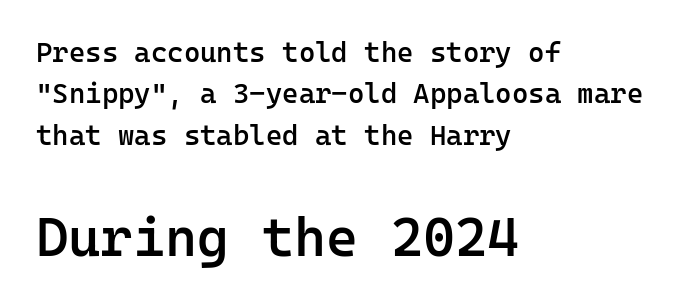
Observe the ordinary spacing: letters are neighbours, not strangers. The lettering stays uniformly vertical, giving the passage a roman look. Unmarked baselines from the first word to the last. Type style note: lacks serifs.
